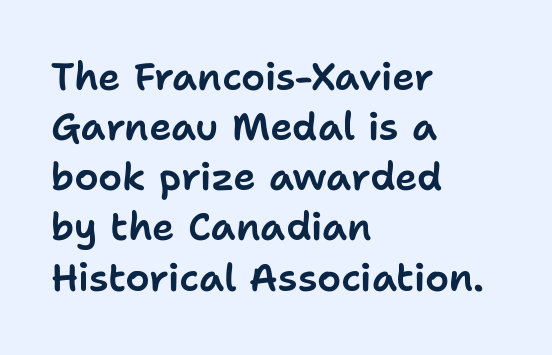
Each row of text sits above clean, open space. Does the copy run flush right? No — it runs flush left. The font family rendered here belongs to the sans-serif group. Every stem runs plumb, perpendicular to the baseline.
